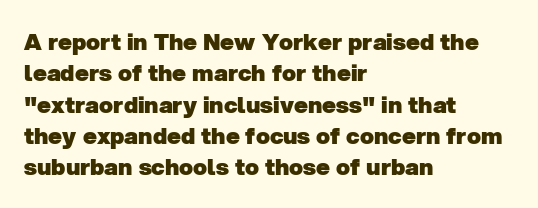
The image shows 23 px bold type; set left-aligned, normal line spacing (1.36x), normal letter spacing, not underlined.
